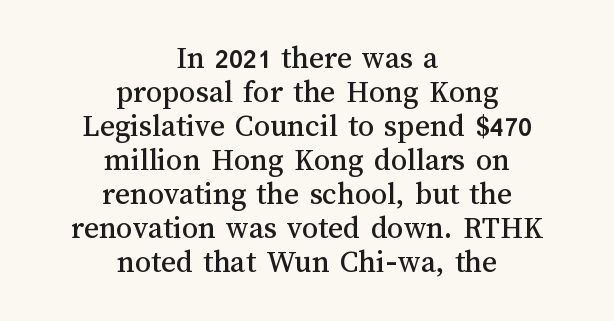
How would I describe the line gaps? Narrow and economical. Every character sits straight up, as roman type does. Words float on clear page, feet unadorned. What stands out about the letter spacing? Nothing — it is the standard amount.
